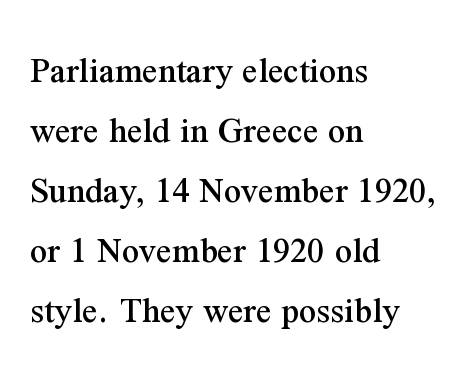
The horizontal fit of the characters is conventional and even. The string is rendered with underlining switched off. The typeface chosen for these lines features serifs. Layout note: lines flush left.
